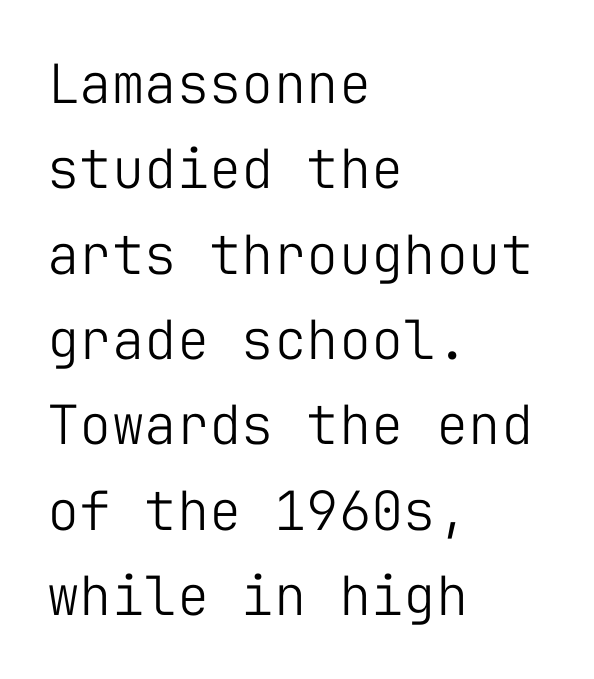
Q: Is the text bold? A: No.
Q: Is the text italic (slanted)? A: No, it is upright.
Q: Is the typeface a serif or a sans-serif typeface? A: Sans-serif.
Q: Is the text underlined? A: No.
Q: How is the paragraph aligned? A: Left-aligned.
Q: Is the spacing between letters normal or unusually wide? A: Normal.
Q: Is the spacing between lines tight, normal or loose? A: Normal.
Q: Width (condensed, normal, or wide)? A: Normal.
Q: Stroke contrast? A: Low.
Q: x-height? A: Medium.
Q: Monospaced? A: Yes.
